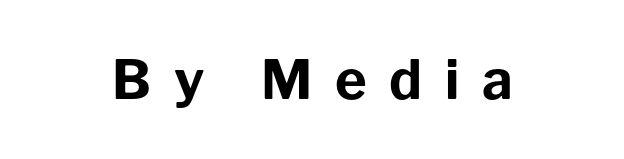
The image shows 54 px bold sans-serif type, upright; set unusually wide letter spacing (+0.42 em), not underlined; low stroke contrast and a medium x-height.
